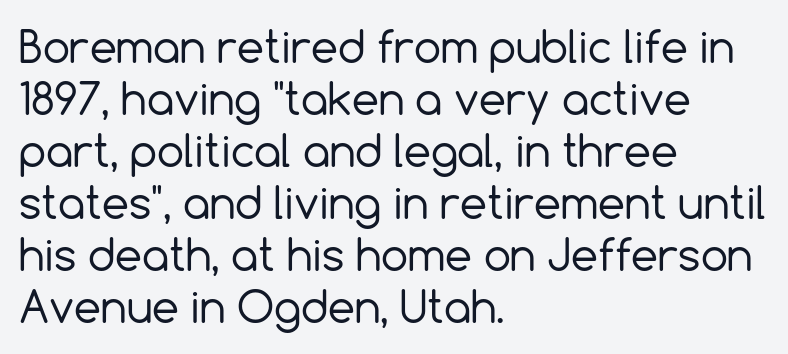
Here the designer chose a conventional face with non-uniform glyph widths. The font's upright variant was chosen for this text. The tracking reads as untouched default to a designer's eye. A quiet, ordinary-to-light weight characterises the typeface. The face used here is a sans, in the tradition of grotesques and geometrics.
